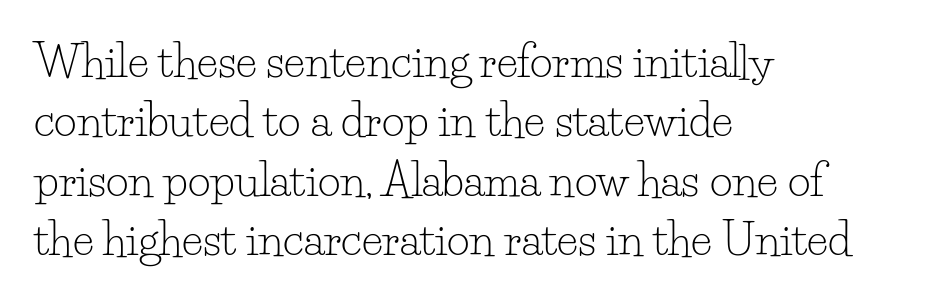
Q: Is the text bold? A: No.
Q: Is the text italic (slanted)? A: No, it is upright.
Q: Is the typeface a serif or a sans-serif typeface? A: Serif.
Q: Is the text underlined? A: No.
Q: How is the paragraph aligned? A: Left-aligned.
Q: Is the spacing between letters normal or unusually wide? A: Normal.
Q: Is the spacing between lines tight, normal or loose? A: Normal.
Q: Width (condensed, normal, or wide)? A: Normal.
Q: Stroke contrast? A: Low.
Q: x-height? A: Small.
Q: Monospaced? A: No.
